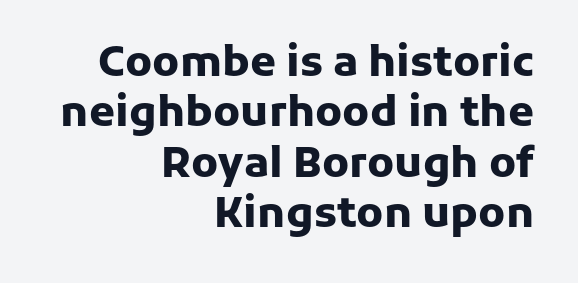
No extra tracking has been applied to these lines. Is this a fixed-width face? No — the glyphs have proportional, varying widths. Each glyph is drawn with heavy, bold strokes. The zone under the glyphs is completely vacant. Each line ends at the same right margin while the left side varies.
